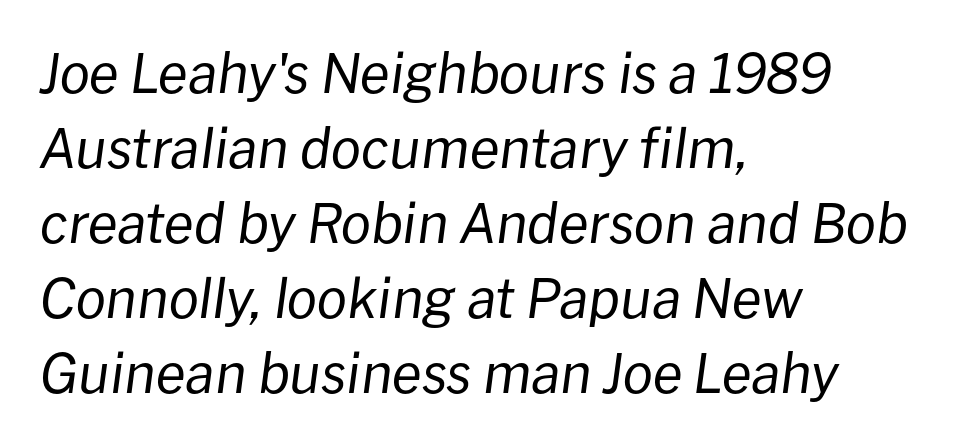
Think of a printed novel: that variable character pitch is what you see here. The face looks like a standard text weight, possibly lighter. How are the letters spaced? Ordinarily, with no added tracking. Compared with ordinary roman type, these characters are visibly tilted.
